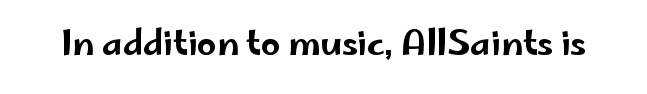
{"serif": "no", "italic": "no", "width": "wide", "stroke_contrast": "low", "x_height": "small", "monospaced": "no", "underline": "no", "letter_spacing": "normal", "letter_spacing_em": 0.0, "glyph_px": 34}
